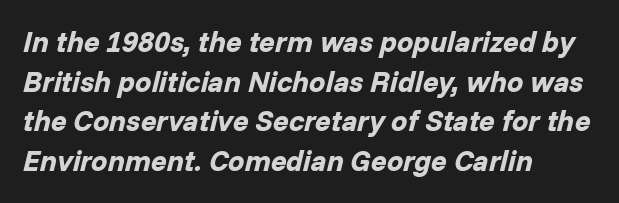
The image shows 29 px bold type, italic (leaning right); set left-aligned, normal line spacing (1.37x), normal letter spacing, not underlined; low stroke contrast and a medium x-height.
